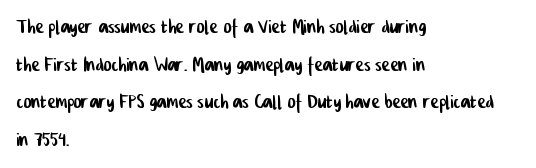
The zone under the glyphs is completely vacant. The letters sit at their default tracking, neither squeezed nor spread. Each line starts at the same left margin while the right side varies. A typesetter would call this leading conventional body-copy spacing.
